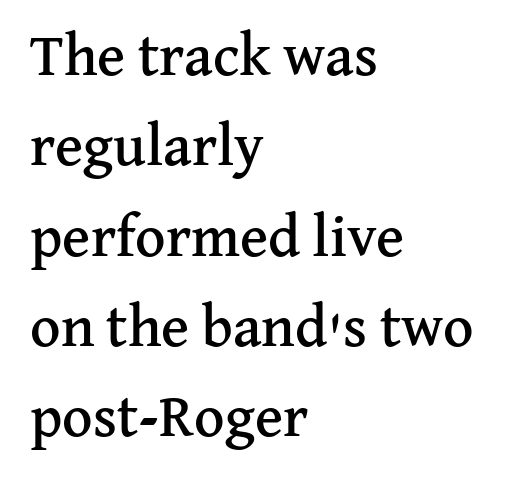
{"serif": "yes", "italic": "no", "width": "normal", "stroke_contrast": "medium", "x_height": "medium", "monospaced": "no", "underline": "no", "align": "left", "line_spacing": "normal", "line_spacing_ratio": 1.53, "letter_spacing": "normal", "letter_spacing_em": 0.0, "glyph_px": 59}
